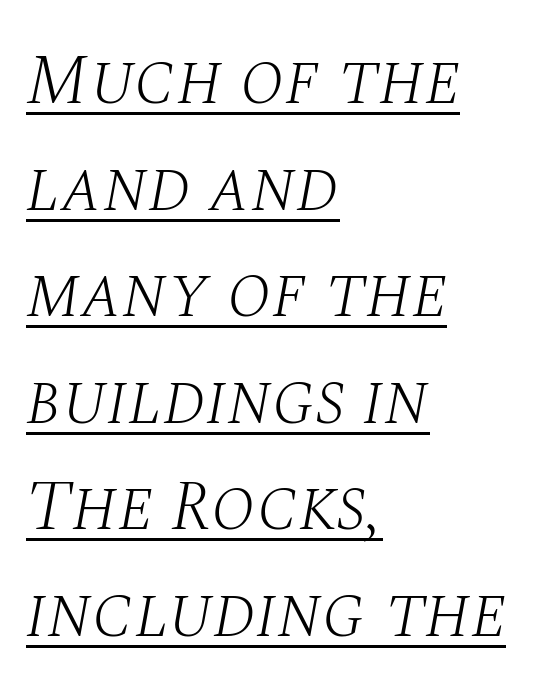
The image shows 72 px light serif type, italic (leaning right); set left-aligned, normal line spacing (1.48x), normal letter spacing, underlined; medium stroke contrast and a large x-height.
